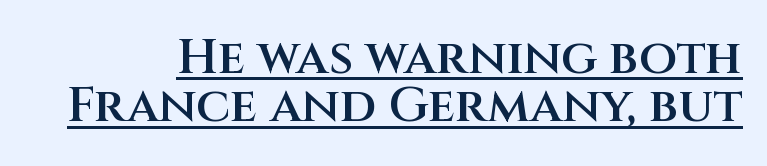
Q: Is the text bold? A: Semi-bold.
Q: Is the text italic (slanted)? A: No, it is upright.
Q: Is the typeface a serif or a sans-serif typeface? A: Sans-serif.
Q: Is the text underlined? A: Yes.
Q: Is the spacing between letters normal or unusually wide? A: Normal.
Q: Is the spacing between lines tight, normal or loose? A: Tight.
Q: Width (condensed, normal, or wide)? A: Normal.
Q: Stroke contrast? A: Medium.
Q: x-height? A: Large.
Q: Monospaced? A: No.
